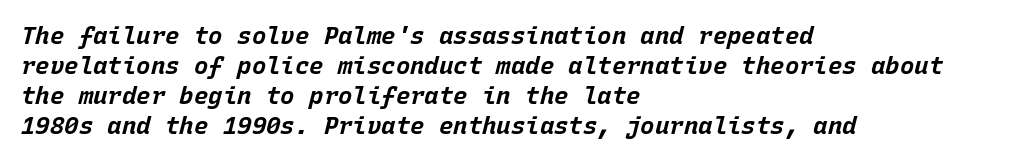
What's the leading like? Ordinary, nothing unusual. Caption: multi-line text, flush left, ragged right. Letter spacing: default. Italic: yes, the glyphs are oblique.
